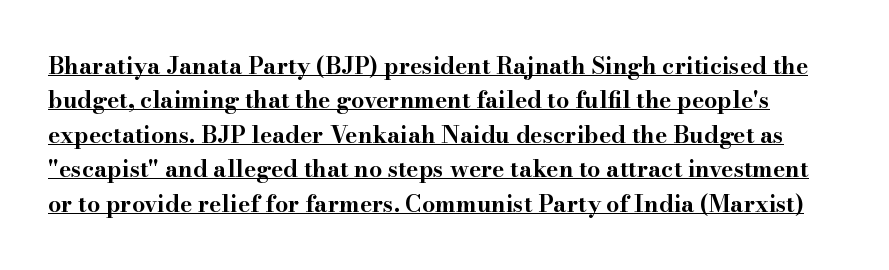
Q: Is the text bold? A: Yes.
Q: Is the text italic (slanted)? A: No, it is upright.
Q: Is the text underlined? A: Yes.
Q: Is the spacing between letters normal or unusually wide? A: Normal.
Q: Is the spacing between lines tight, normal or loose? A: Normal.
